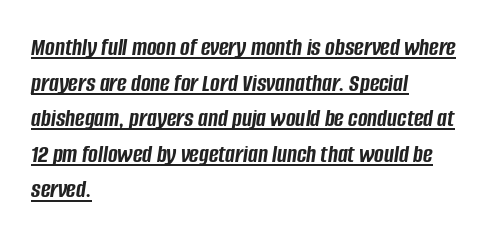
{"italic": "yes", "lean": "right", "slant_degrees": 8, "bold": "yes", "underline": "yes", "align": "left", "line_spacing": "normal", "line_spacing_ratio": 1.37, "letter_spacing": "normal", "letter_spacing_em": 0.0, "glyph_px": 26}
